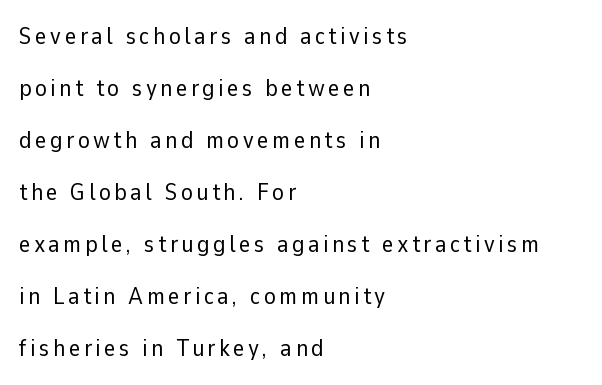
{"italic": "no", "bold": "no", "underline": "no", "align": "left", "line_spacing": "loose", "line_spacing_ratio": 2.17, "glyph_px": 24}
